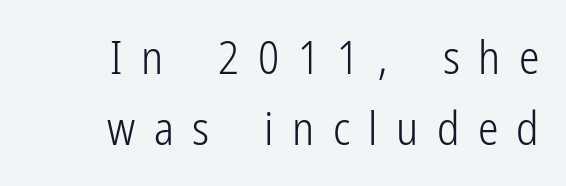
The image shows 46 px light, condensed sans-serif type, upright; set right-aligned, normal line spacing (1.54x), unusually wide letter spacing (+0.4 em), not underlined; low stroke contrast and a medium x-height.
